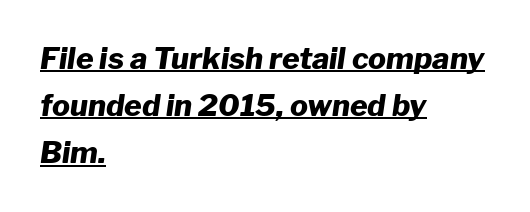
Characters follow at the spacing the type designer built in. An italicized treatment has been applied to the whole sample. Bold? Absolutely — the strokes are thick and heavy. Compared with a centered layout, this one pins lines to the left instead. These characters rest on top of a visible drawn line.
